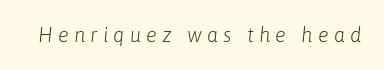
The image shows 20 px text type, italic (leaning right); set unusually wide letter spacing (+0.26 em), not underlined.
